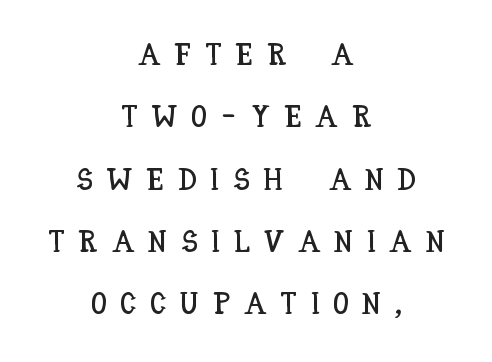
Q: Is the text italic (slanted)? A: No, it is upright.
Q: Is the text underlined? A: No.
Q: How is the paragraph aligned? A: Centered.
Q: Is the spacing between letters normal or unusually wide? A: Unusually wide.
Q: Is the spacing between lines tight, normal or loose? A: Loose.
Q: Width (condensed, normal, or wide)? A: Condensed.
Q: Stroke contrast? A: Low.
Q: x-height? A: Large.
Q: Monospaced? A: No.
